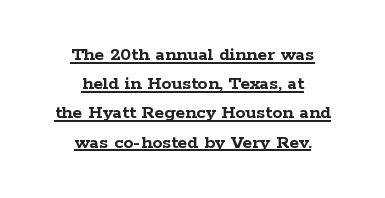
{"italic": "no", "bold": "yes", "underline": "yes", "align": "center", "line_spacing": "normal", "line_spacing_ratio": 1.46, "letter_spacing": "normal", "letter_spacing_em": 0.0, "glyph_px": 20}
